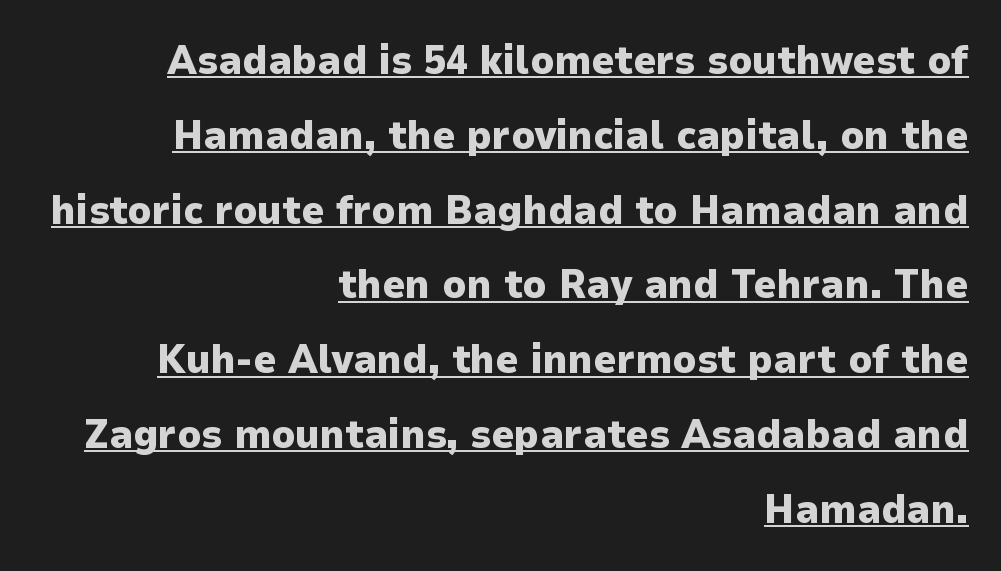
Q: Is the text bold? A: Yes.
Q: Is the text italic (slanted)? A: No, it is upright.
Q: Is the typeface a serif or a sans-serif typeface? A: Sans-serif.
Q: Is the text underlined? A: Yes.
Q: How is the paragraph aligned? A: Right-aligned.
Q: Is the spacing between letters normal or unusually wide? A: Normal.
Q: Width (condensed, normal, or wide)? A: Normal.
Q: Stroke contrast? A: Low.
Q: x-height? A: Medium.
Q: Monospaced? A: No.
